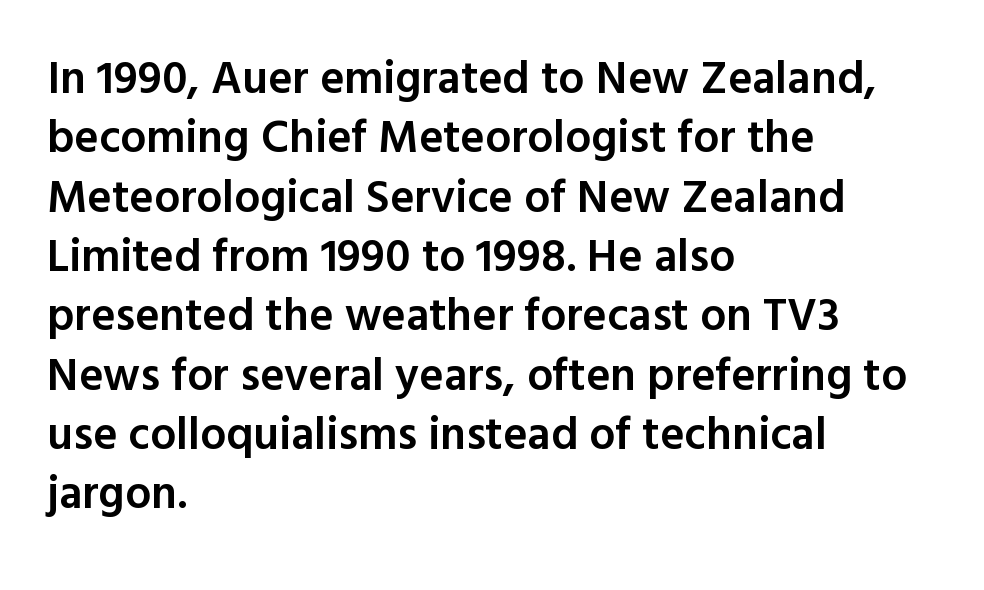
Q: Is the text bold? A: Semi-bold.
Q: Is the text italic (slanted)? A: No, it is upright.
Q: Is the typeface a serif or a sans-serif typeface? A: Sans-serif.
Q: Is the text underlined? A: No.
Q: How is the paragraph aligned? A: Left-aligned.
Q: Is the spacing between letters normal or unusually wide? A: Normal.
Q: Is the spacing between lines tight, normal or loose? A: Normal.
Q: Width (condensed, normal, or wide)? A: Normal.
Q: x-height? A: Medium.
Q: Monospaced? A: No.
